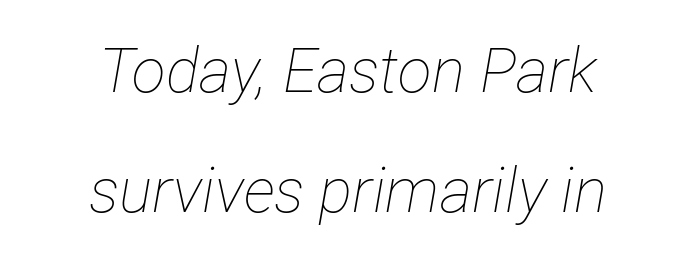
The image shows 62 px thin, condensed type, italic (leaning right); set centered, loose line spacing (1.93x), normal letter spacing, not underlined; low stroke contrast and a medium x-height.
